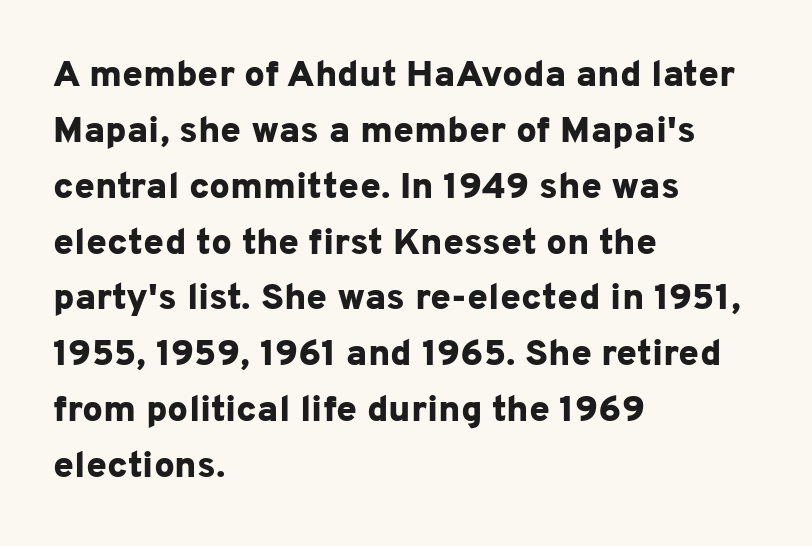
Strong, thick strokes mark this as bold type. Stroke terminals: plain, sans-serif. Posture: vertical. The leading is moderate, giving the passage an even texture. A typesetter would call this proportional, since set widths differ per character. No extra tracking has been applied to these lines.
